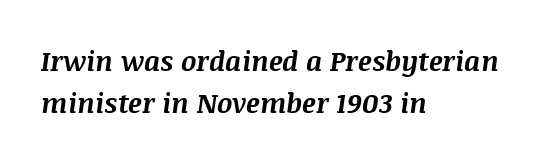
Q: Is the text bold? A: Yes.
Q: Is the text italic (slanted)? A: Yes, it leans right by about 8 degrees.
Q: Is the text underlined? A: No.
Q: How is the paragraph aligned? A: Left-aligned.
Q: Is the spacing between letters normal or unusually wide? A: Normal.
Q: Is the spacing between lines tight, normal or loose? A: Normal.
